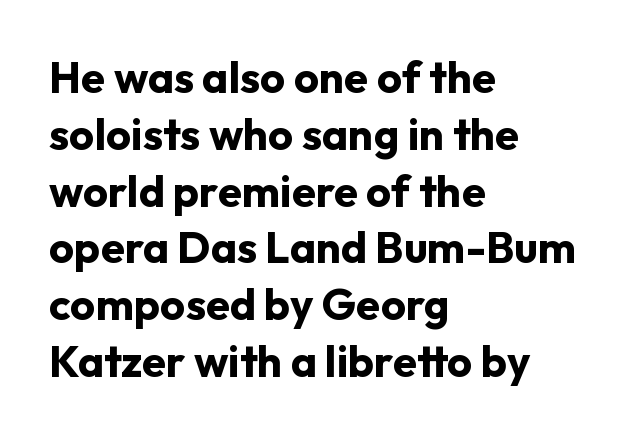
{"serif": "no", "italic": "no", "bold": "yes", "weight": "bold", "width": "normal", "stroke_contrast": "low", "x_height": "medium", "monospaced": "no", "underline": "no", "align": "left", "line_spacing": "normal", "line_spacing_ratio": 1.29, "letter_spacing": "normal", "letter_spacing_em": 0.0, "glyph_px": 44}
